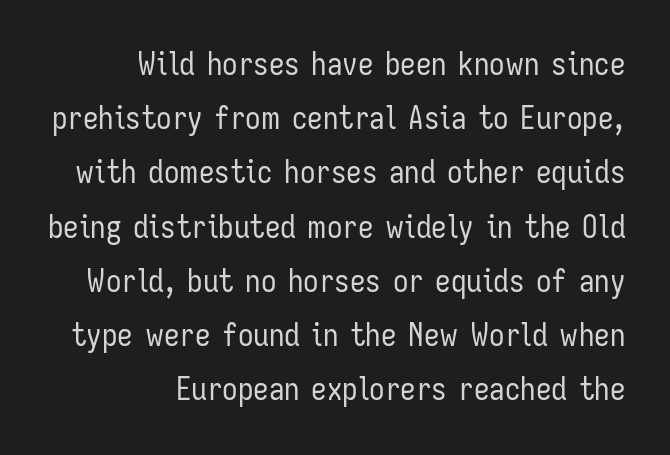
{"serif": "no", "italic": "no", "bold": "no", "weight": "regular", "width": "condensed", "stroke_contrast": "low", "x_height": "medium", "monospaced": "no", "underline": "no", "align": "right", "line_spacing_ratio": 1.75, "letter_spacing": "normal", "letter_spacing_em": 0.0, "glyph_px": 31}
